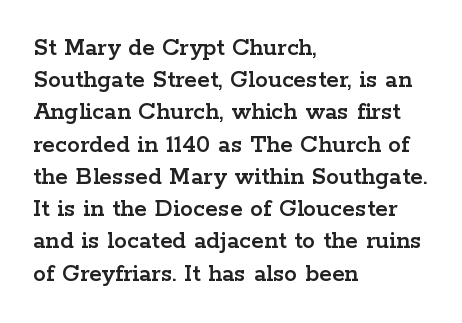
Q: Is the text italic (slanted)? A: No, it is upright.
Q: Is the text underlined? A: No.
Q: How is the paragraph aligned? A: Left-aligned.
Q: Is the spacing between letters normal or unusually wide? A: Normal.
